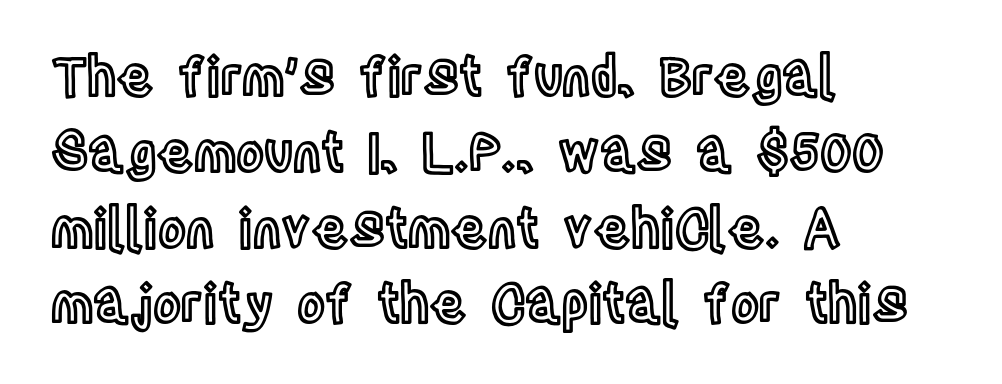
Default kerning and tracking; the words read as compact shapes. Plain, unruled lines of type. Short and long lines alike share a common starting point at left. The leading is moderate, giving the passage an even texture.
